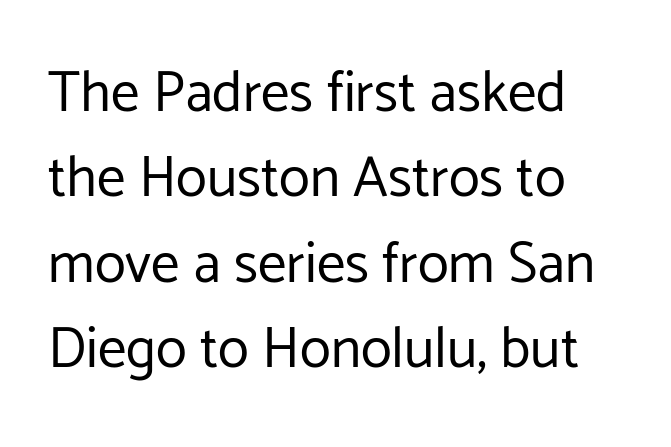
The image shows 57 px regular-weight sans-serif type, upright; set left-aligned, normal line spacing (1.5x), normal letter spacing, not underlined; low stroke contrast and a medium x-height.
